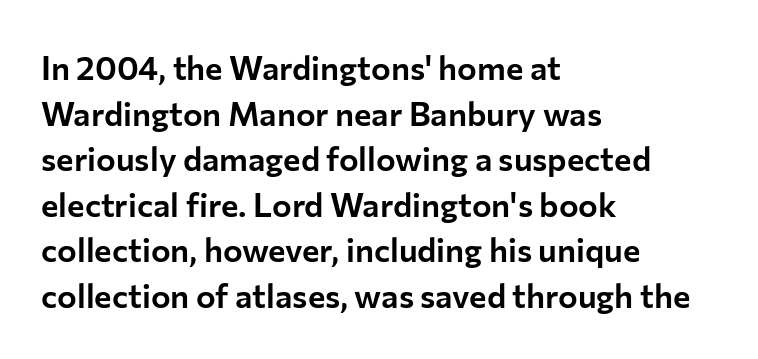
The image shows 33 px sans-serif type, upright; set left-aligned, normal line spacing (1.38x), normal letter spacing, not underlined; low stroke contrast and a medium x-height.
